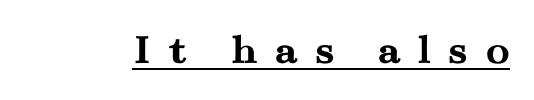
Every letter is thick-stroked: bold, no question. Rendered with straight, roman letterforms. Substantial extra tracking has been applied to these lines. The letters carry serifs — small finishing strokes at the ends of their stems. Has an underline been added? It has.
